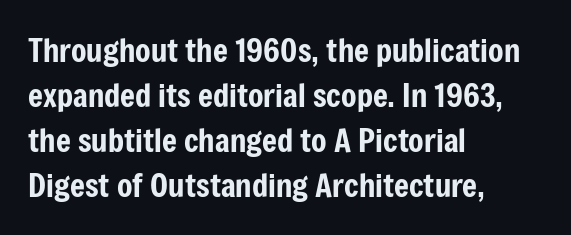
Does the type have serifs? No, each stem ends abruptly. Visually the block forms a straight wall on the left and a jagged coastline on the right. The passage shown is typed in a proportional face where columns would drift. Ordinary non-slanted type is in use. Regular leading. Short note: letters normally spaced.
